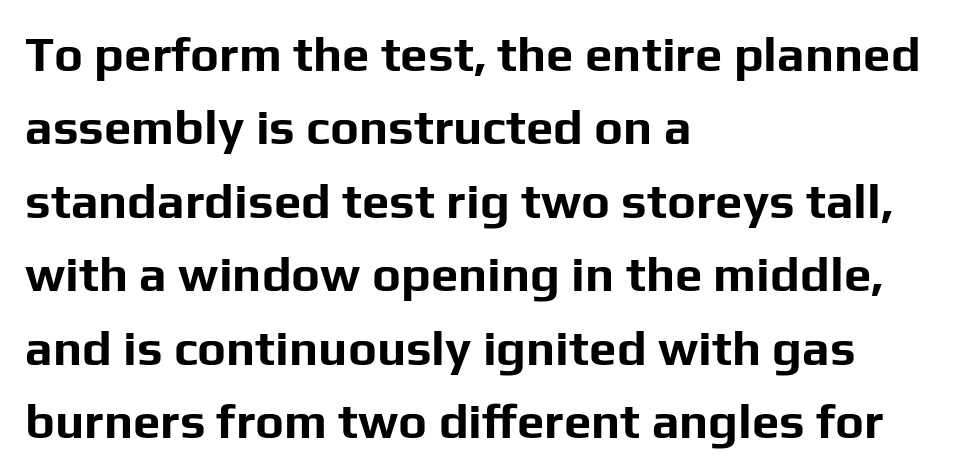
{"serif": "no", "italic": "no", "bold": "yes", "weight": "bold", "width": "normal", "stroke_contrast": "low", "x_height": "medium", "monospaced": "no", "underline": "no", "align": "left", "line_spacing": "normal", "line_spacing_ratio": 1.5, "letter_spacing": "normal", "letter_spacing_em": 0.0, "glyph_px": 49}
